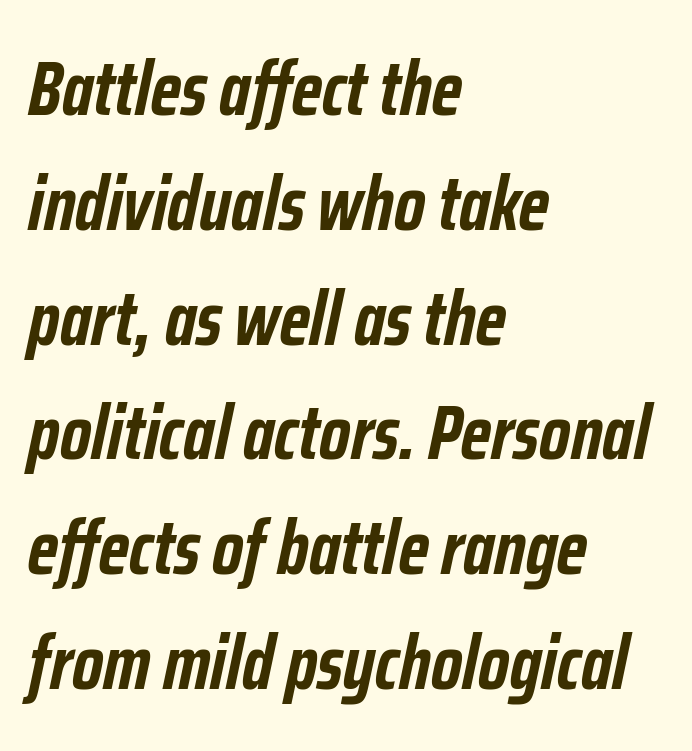
Typographic density is high because the face is bold. You could call the tracking neutral — neither tight nor loose. Characters are canted at an angle relative to the baseline's perpendicular. These lines are rendered in a variable-pitch font. Anything drawn beneath the words? Only blank space.
